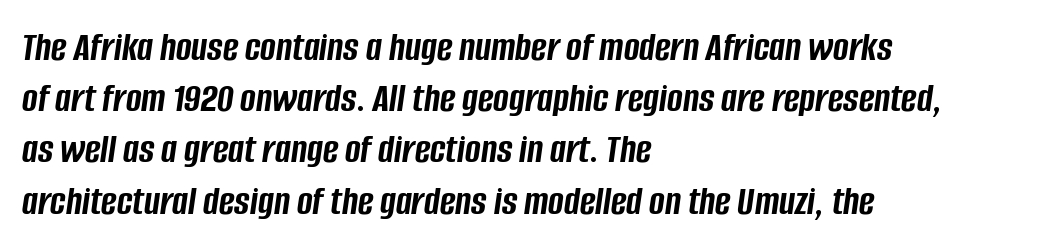
The image shows 42 px semibold, condensed type, italic (leaning right); set left-aligned, line spacing 1.22x, normal letter spacing, not underlined; low stroke contrast and a large x-height.
